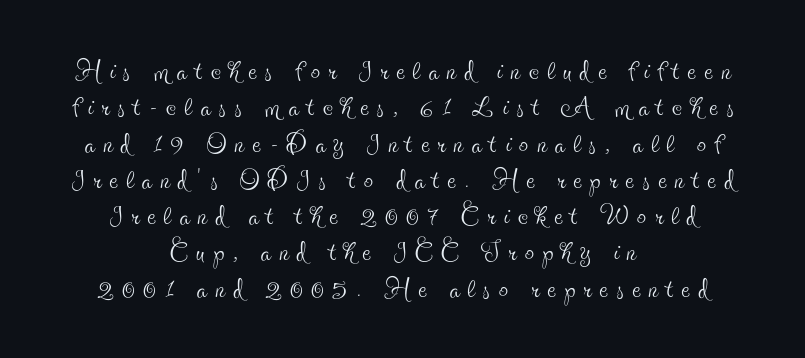
The image shows 37 px thin, condensed serif type; set centered, tight line spacing (0.98x), unusually wide letter spacing (+0.23 em), not underlined; a small x-height.
